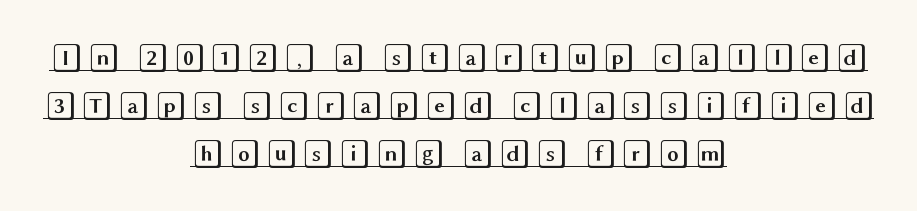
Q: Is the text italic (slanted)? A: No, it is upright.
Q: Is the text underlined? A: Yes.
Q: How is the paragraph aligned? A: Centered.
Q: Is the spacing between lines tight, normal or loose? A: Normal.
Q: Width (condensed, normal, or wide)? A: Wide.
Q: x-height? A: Large.
